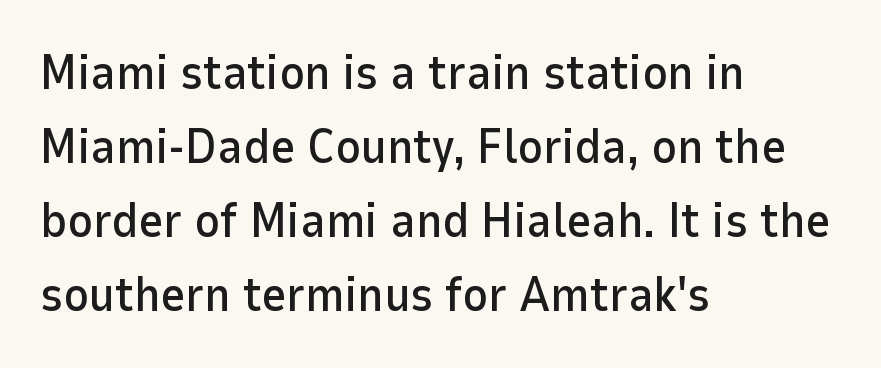
Q: Is the text italic (slanted)? A: No, it is upright.
Q: Is the typeface a serif or a sans-serif typeface? A: Sans-serif.
Q: Is the text underlined? A: No.
Q: How is the paragraph aligned? A: Left-aligned.
Q: Is the spacing between letters normal or unusually wide? A: Normal.
Q: Is the spacing between lines tight, normal or loose? A: Normal.
Q: Width (condensed, normal, or wide)? A: Normal.
Q: Stroke contrast? A: Low.
Q: x-height? A: Medium.
Q: Monospaced? A: No.
